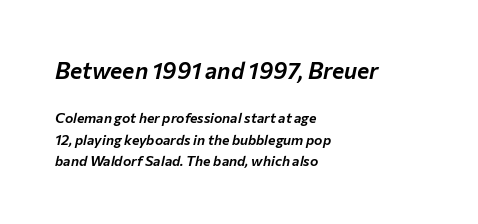
{"italic": "yes", "lean": "right", "slant_degrees": 12, "underline": "no", "align": "left", "line_spacing": "normal", "line_spacing_ratio": 1.52, "letter_spacing": "normal", "letter_spacing_em": 0.0, "larger_block": "first", "size_ratio": 1.64, "glyph_px": 23}
